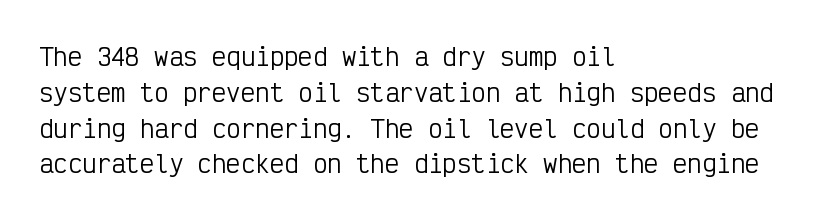
Q: Is the text bold? A: No.
Q: Is the text italic (slanted)? A: No, it is upright.
Q: Is the text underlined? A: No.
Q: How is the paragraph aligned? A: Left-aligned.
Q: Is the spacing between letters normal or unusually wide? A: Normal.
Q: Is the spacing between lines tight, normal or loose? A: Normal.
